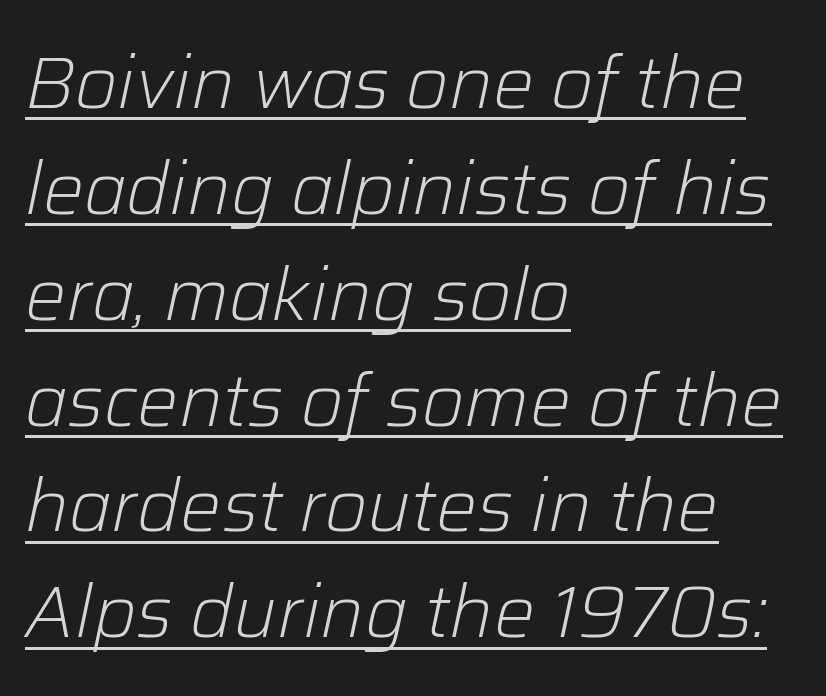
{"italic": "yes", "lean": "right", "slant_degrees": 12, "bold": "no", "weight": "light", "width": "normal", "stroke_contrast": "low", "x_height": "medium", "monospaced": "no", "underline": "yes", "align": "left", "line_spacing": "normal", "line_spacing_ratio": 1.45, "letter_spacing": "normal", "letter_spacing_em": 0.0, "glyph_px": 73}
